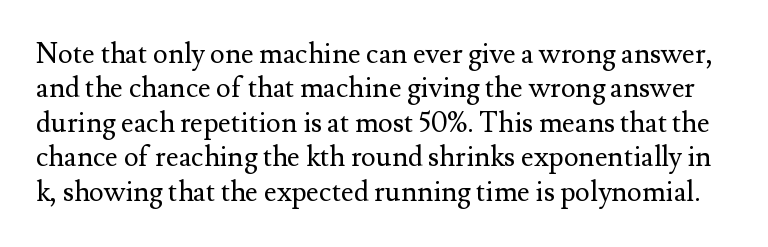
Q: Is the text bold? A: No.
Q: Is the text italic (slanted)? A: No, it is upright.
Q: Is the typeface a serif or a sans-serif typeface? A: Serif.
Q: Is the text underlined? A: No.
Q: Is the spacing between letters normal or unusually wide? A: Normal.
Q: Width (condensed, normal, or wide)? A: Normal.
Q: Stroke contrast? A: Medium.
Q: x-height? A: Small.
Q: Monospaced? A: No.
